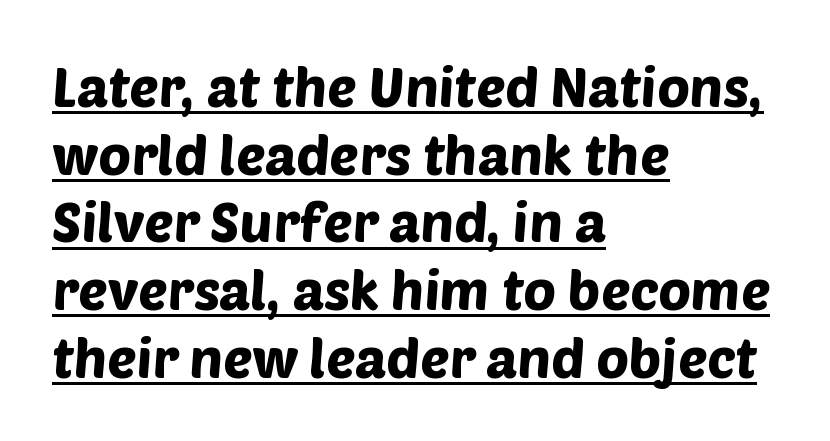
Compared with a centered layout, this one pins lines to the left instead. Are there feet on the stems? There aren't — it's a sans. How are the letters spaced? Ordinarily, with no added tracking. A continuous stroke trails under the words, as in a hyperlink. These lines are rendered in a variable-pitch font.
